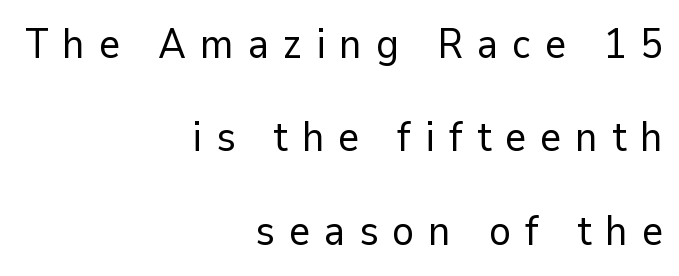
Q: Is the text bold? A: No.
Q: Is the text italic (slanted)? A: No, it is upright.
Q: Is the typeface a serif or a sans-serif typeface? A: Sans-serif.
Q: Is the text underlined? A: No.
Q: How is the paragraph aligned? A: Right-aligned.
Q: Is the spacing between letters normal or unusually wide? A: Unusually wide.
Q: Is the spacing between lines tight, normal or loose? A: Loose.
Q: Width (condensed, normal, or wide)? A: Normal.
Q: Stroke contrast? A: Low.
Q: x-height? A: Medium.
Q: Monospaced? A: No.
